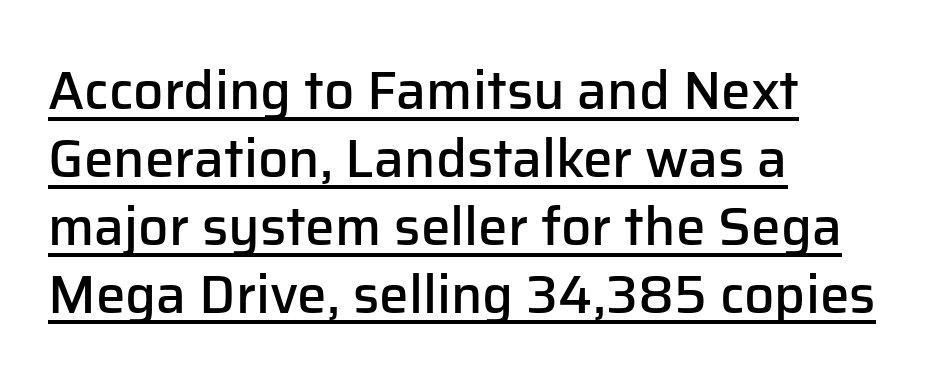
Varying glyph widths throughout — classic text-font behaviour. If you drew a ruler down the left edge, every line would touch it. Look at the stroke-to-counter ratio: somewhat heavy, a semibold. Rendered with straight, roman letterforms. The line texture is even and compact thanks to regular tracking.
